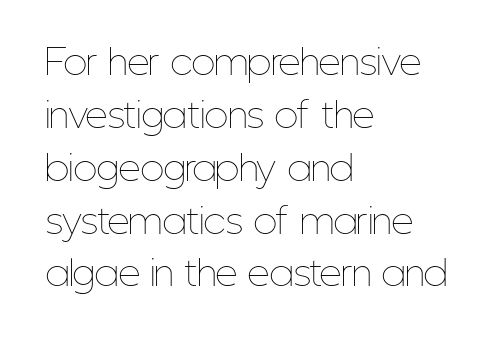
Q: Is the text bold? A: No.
Q: Is the text italic (slanted)? A: No, it is upright.
Q: Is the text underlined? A: No.
Q: How is the paragraph aligned? A: Left-aligned.
Q: Is the spacing between letters normal or unusually wide? A: Normal.
Q: Is the spacing between lines tight, normal or loose? A: Normal.
Q: Width (condensed, normal, or wide)? A: Condensed.
Q: Stroke contrast? A: Low.
Q: x-height? A: Medium.
Q: Monospaced? A: No.
